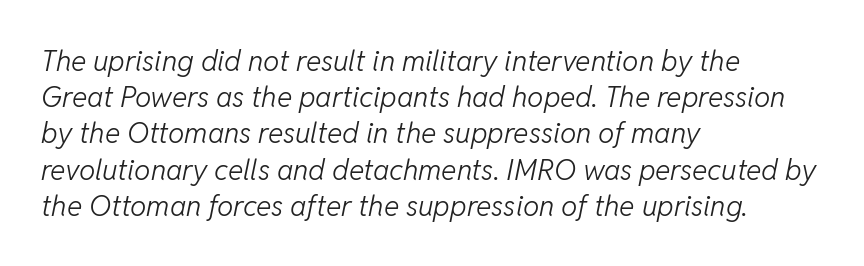
The image shows 29 px light type, italic (leaning right); set left-aligned, normal line spacing (1.25x), normal letter spacing, not underlined; low stroke contrast and a medium x-height.
